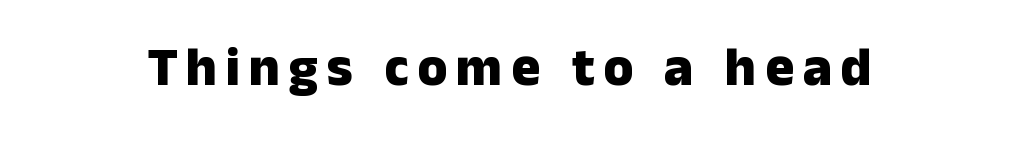
Words float on clear page, feet unadorned. This sample has the flowing, uneven cadence of proportional lettering. Posture: upright roman. Typographically, this falls in the sans-serif category. Look at the stroke-to-counter ratio: heavy, a bold.
